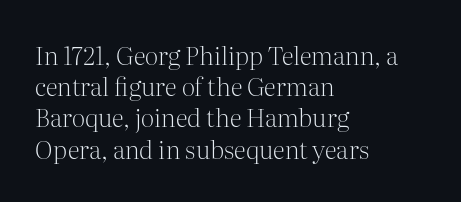
The image shows 25 px text type, upright; set left-aligned, normal line spacing (1.25x), normal letter spacing, not underlined.
